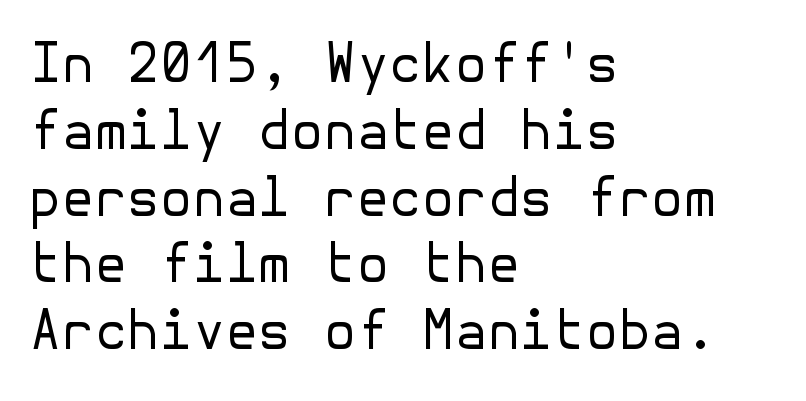
Q: Is the text bold? A: No.
Q: Is the text italic (slanted)? A: No, it is upright.
Q: Is the typeface a serif or a sans-serif typeface? A: Sans-serif.
Q: Is the text underlined? A: No.
Q: How is the paragraph aligned? A: Left-aligned.
Q: Is the spacing between letters normal or unusually wide? A: Normal.
Q: Is the spacing between lines tight, normal or loose? A: Normal.
Q: Width (condensed, normal, or wide)? A: Normal.
Q: Stroke contrast? A: Low.
Q: x-height? A: Medium.
